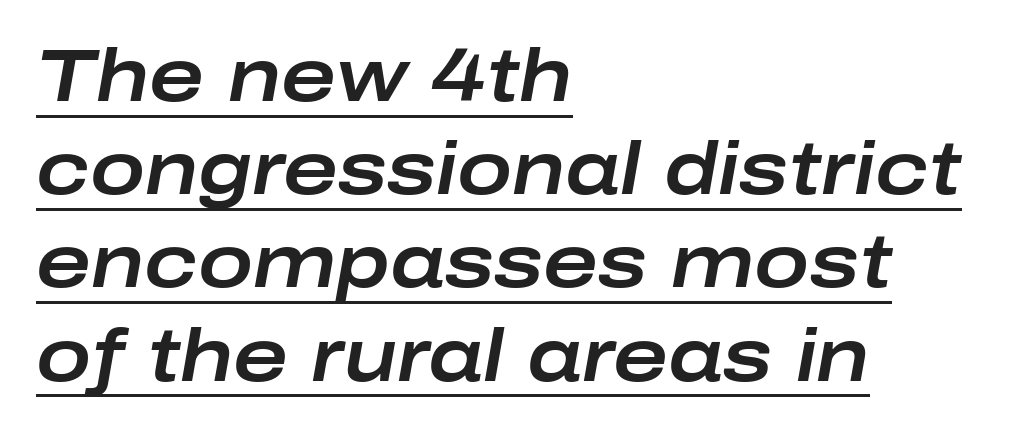
Q: Is the text italic (slanted)? A: Yes, it leans right by about 10 degrees.
Q: Is the text underlined? A: Yes.
Q: How is the paragraph aligned? A: Left-aligned.
Q: Is the spacing between letters normal or unusually wide? A: Normal.
Q: Is the spacing between lines tight, normal or loose? A: Normal.
Q: Width (condensed, normal, or wide)? A: Wide.
Q: Stroke contrast? A: Low.
Q: x-height? A: Medium.
Q: Monospaced? A: No.
